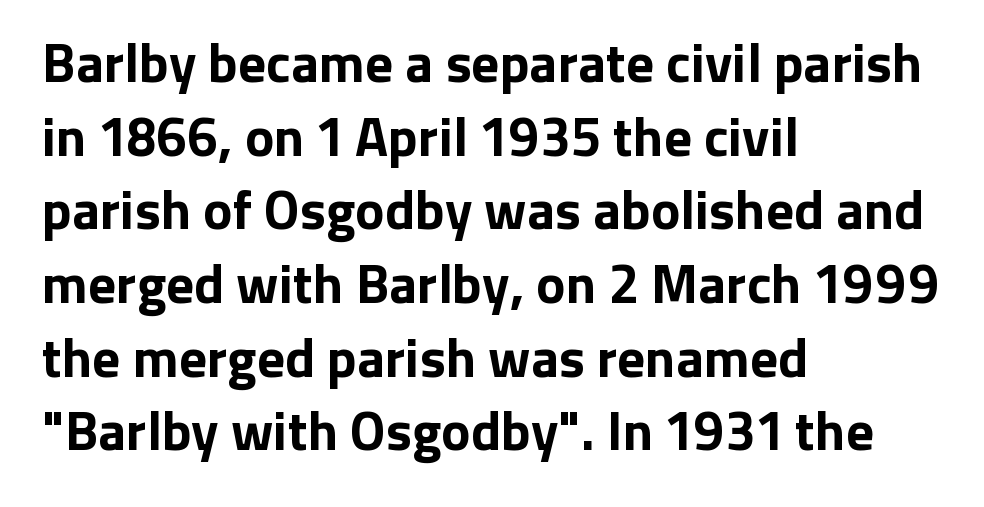
Q: Is the text bold? A: Yes.
Q: Is the text italic (slanted)? A: No, it is upright.
Q: Is the typeface a serif or a sans-serif typeface? A: Sans-serif.
Q: Is the text underlined? A: No.
Q: How is the paragraph aligned? A: Left-aligned.
Q: Is the spacing between letters normal or unusually wide? A: Normal.
Q: Is the spacing between lines tight, normal or loose? A: Normal.
Q: Width (condensed, normal, or wide)? A: Normal.
Q: Stroke contrast? A: Low.
Q: x-height? A: Medium.
Q: Monospaced? A: No.
